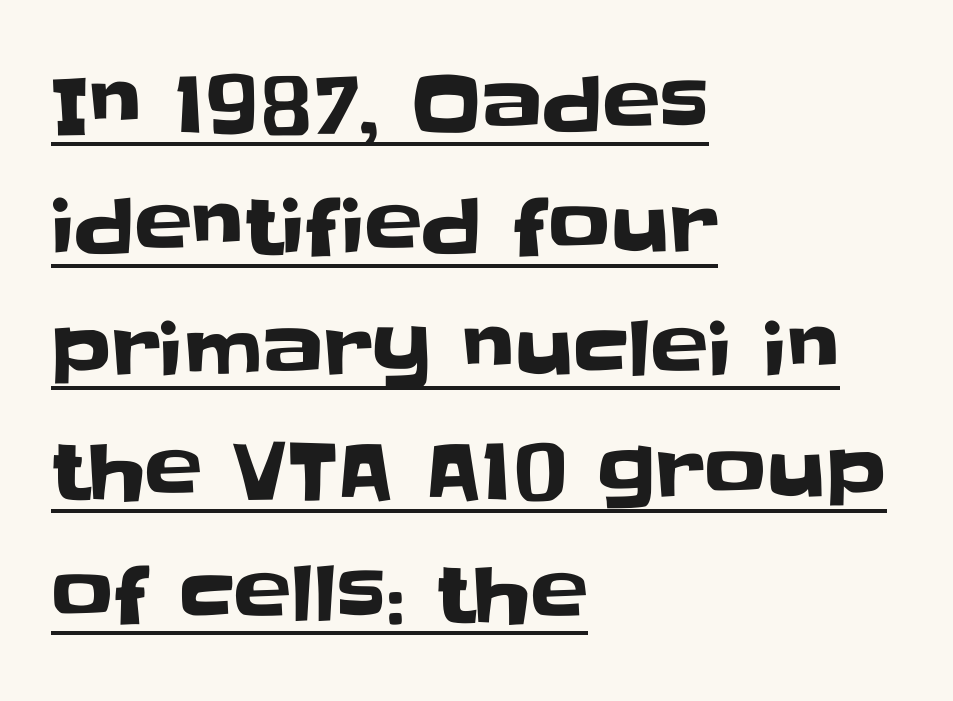
{"serif": "no", "italic": "no", "width": "normal", "stroke_contrast": "low", "x_height": "large", "monospaced": "no", "underline": "yes", "align": "left", "line_spacing": "normal", "line_spacing_ratio": 1.59, "letter_spacing": "normal", "letter_spacing_em": 0.0, "glyph_px": 77}
